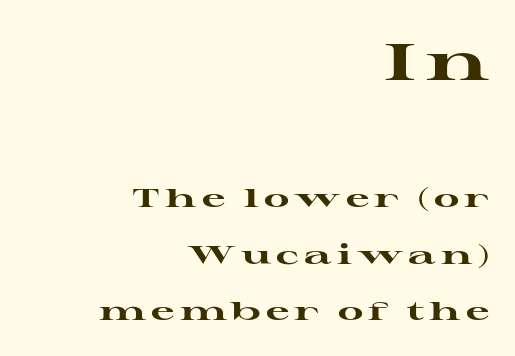
Q: Is the text bold? A: Yes.
Q: Is the text italic (slanted)? A: No, it is upright.
Q: Is the typeface a serif or a sans-serif typeface? A: Serif.
Q: Is the text underlined? A: No.
Q: How is the paragraph aligned? A: Right-aligned.
Q: Is the spacing between letters normal or unusually wide? A: Unusually wide.
Q: Is the spacing between lines tight, normal or loose? A: Loose.
Q: Which block of text is set in a larger size, the first (top) or the second (bottom)? A: The first (top) one.
Q: Width (condensed, normal, or wide)? A: Wide.
Q: Stroke contrast? A: High.
Q: x-height? A: Medium.
Q: Monospaced? A: No.
